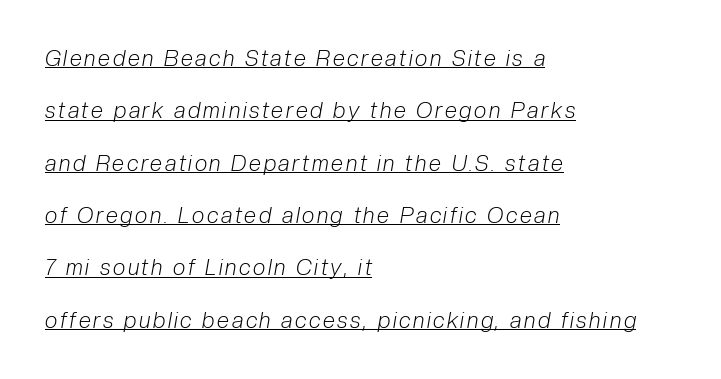
{"italic": "yes", "lean": "right", "slant_degrees": 10, "bold": "no", "underline": "yes", "align": "left", "line_spacing": "loose", "line_spacing_ratio": 2.38, "glyph_px": 22}
